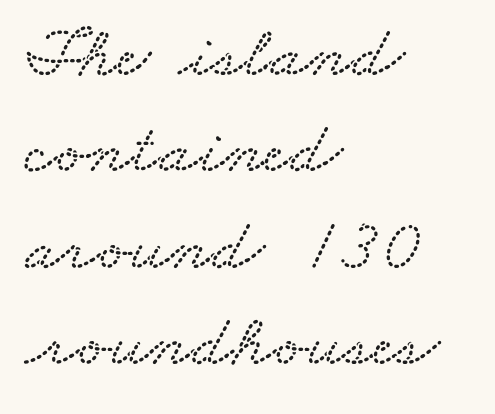
{"width": "wide", "stroke_contrast": "low", "x_height": "small", "monospaced": "no", "underline": "no", "align": "left", "line_spacing": "normal", "line_spacing_ratio": 1.32, "letter_spacing": "normal", "letter_spacing_em": 0.0, "glyph_px": 73}
